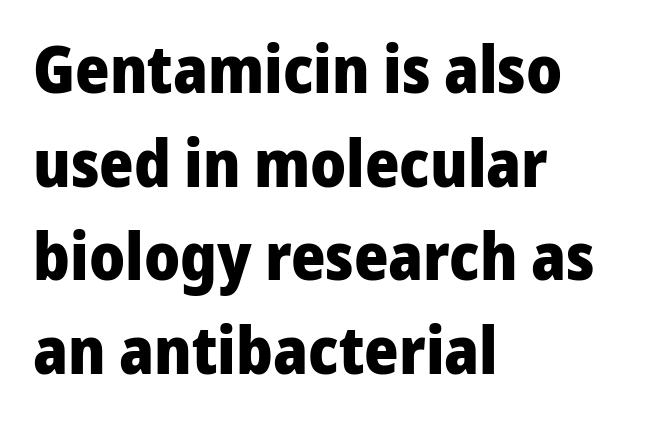
Q: Is the text bold? A: Yes.
Q: Is the text italic (slanted)? A: No, it is upright.
Q: Is the typeface a serif or a sans-serif typeface? A: Sans-serif.
Q: Is the text underlined? A: No.
Q: How is the paragraph aligned? A: Left-aligned.
Q: Is the spacing between letters normal or unusually wide? A: Normal.
Q: Is the spacing between lines tight, normal or loose? A: Normal.
Q: Width (condensed, normal, or wide)? A: Normal.
Q: Stroke contrast? A: Low.
Q: x-height? A: Medium.
Q: Monospaced? A: No.
